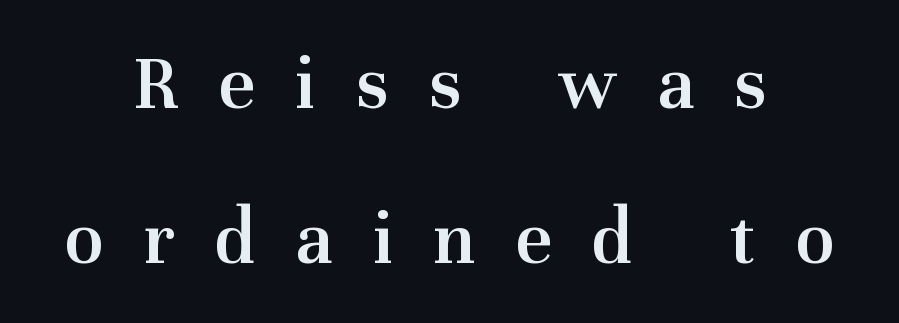
The image shows 80 px semibold serif type, upright; set centered, loose line spacing (1.94x), unusually wide letter spacing (+0.5 em), not underlined; medium stroke contrast and a medium x-height.
